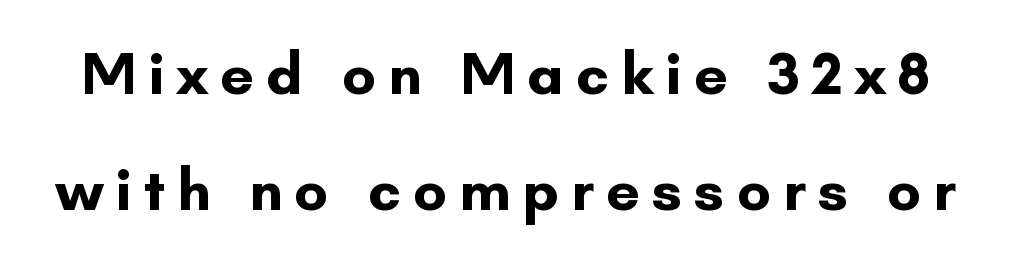
Q: Is the text bold? A: Yes.
Q: Is the text italic (slanted)? A: No, it is upright.
Q: Is the typeface a serif or a sans-serif typeface? A: Sans-serif.
Q: Is the text underlined? A: No.
Q: Is the spacing between letters normal or unusually wide? A: Unusually wide.
Q: Is the spacing between lines tight, normal or loose? A: Loose.
Q: Width (condensed, normal, or wide)? A: Normal.
Q: Stroke contrast? A: Low.
Q: x-height? A: Small.
Q: Monospaced? A: No.
